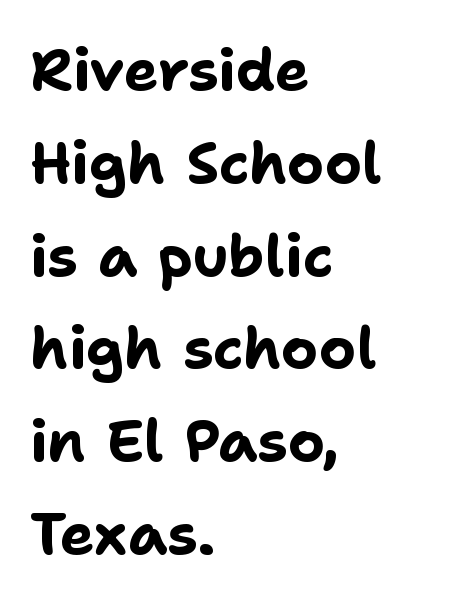
The image shows 58 px bold sans-serif type, upright; set left-aligned, normal line spacing (1.6x), normal letter spacing, not underlined; low stroke contrast and a medium x-height.
